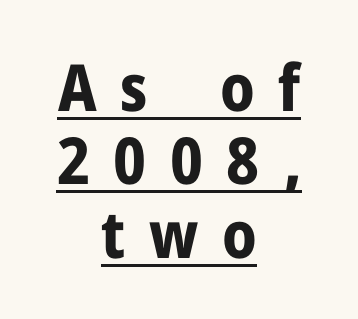
Q: Is the text bold? A: Yes.
Q: Is the text italic (slanted)? A: No, it is upright.
Q: Is the typeface a serif or a sans-serif typeface? A: Sans-serif.
Q: Is the text underlined? A: Yes.
Q: How is the paragraph aligned? A: Centered.
Q: Is the spacing between letters normal or unusually wide? A: Unusually wide.
Q: Is the spacing between lines tight, normal or loose? A: Tight.
Q: Width (condensed, normal, or wide)? A: Normal.
Q: Stroke contrast? A: Low.
Q: x-height? A: Medium.
Q: Monospaced? A: No.
